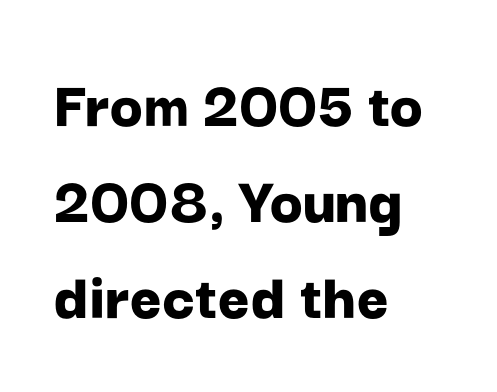
Q: Is the text bold? A: Yes.
Q: Is the text italic (slanted)? A: No, it is upright.
Q: Is the typeface a serif or a sans-serif typeface? A: Sans-serif.
Q: Is the text underlined? A: No.
Q: How is the paragraph aligned? A: Left-aligned.
Q: Is the spacing between letters normal or unusually wide? A: Normal.
Q: Is the spacing between lines tight, normal or loose? A: Normal.
Q: Width (condensed, normal, or wide)? A: Normal.
Q: Stroke contrast? A: Low.
Q: x-height? A: Medium.
Q: Monospaced? A: No.
